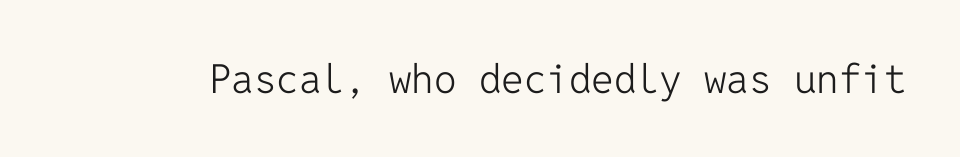
{"serif": "no", "italic": "no", "bold": "no", "weight": "light", "width": "normal", "stroke_contrast": "low", "x_height": "medium", "monospaced": "yes", "underline": "no", "letter_spacing": "normal", "letter_spacing_em": 0.0, "glyph_px": 40}
